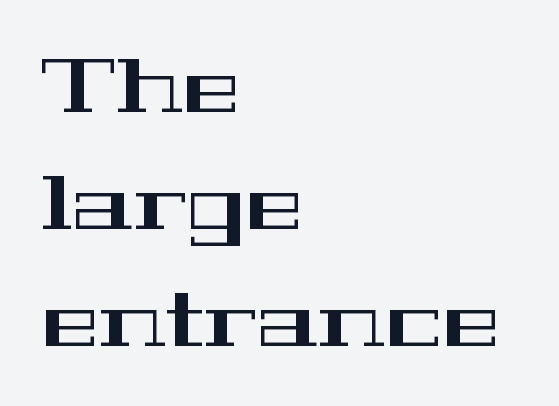
Q: Is the text italic (slanted)? A: No, it is upright.
Q: Is the typeface a serif or a sans-serif typeface? A: Serif.
Q: Is the text underlined? A: No.
Q: How is the paragraph aligned? A: Left-aligned.
Q: Is the spacing between letters normal or unusually wide? A: Normal.
Q: Is the spacing between lines tight, normal or loose? A: Normal.
Q: Width (condensed, normal, or wide)? A: Wide.
Q: Stroke contrast? A: High.
Q: x-height? A: Medium.
Q: Monospaced? A: No.
